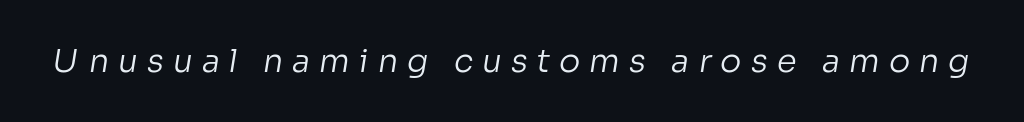
Varying glyph widths throughout — classic text-font behaviour. The words here are not underlined. This sample uses a sans-serif face. Each word looks stretched out because of the extra space between its letters.
